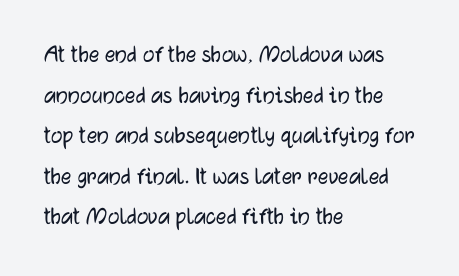
This rendering features lettering with no underline. How are the letters spaced? Ordinarily, with no added tracking. The setting favours the left margin, as ordinary paragraphs usually do. Does the lettering tilt? It doesn't — this is upright. Summary of vertical rhythm: regular, with standard interline spacing.
